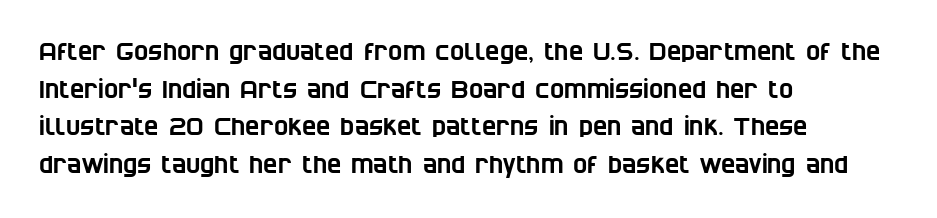
Each new line begins a customary step beneath the previous one. The tracking reads as untouched default to a designer's eye. The passage is arranged the way most books set body copy — flush left. This rendering features lettering with no underline.
